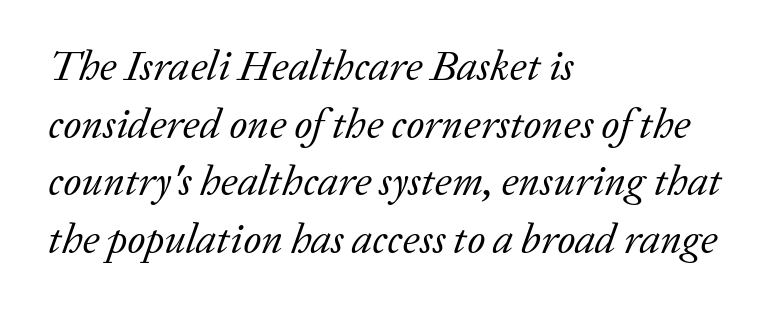
{"serif": "yes", "italic": "yes", "lean": "right", "slant_degrees": 20, "bold": "no", "weight": "regular", "width": "normal", "stroke_contrast": "low", "x_height": "medium", "monospaced": "no", "underline": "no", "align": "left", "line_spacing": "normal", "line_spacing_ratio": 1.37, "letter_spacing": "normal", "letter_spacing_em": 0.0, "glyph_px": 42}
